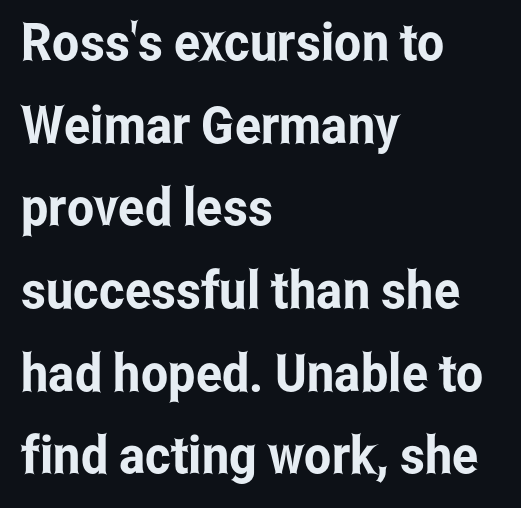
{"serif": "no", "italic": "no", "width": "condensed", "stroke_contrast": "low", "x_height": "medium", "monospaced": "no", "underline": "no", "align": "left", "line_spacing": "normal", "line_spacing_ratio": 1.59, "letter_spacing": "normal", "letter_spacing_em": 0.0, "glyph_px": 52}
